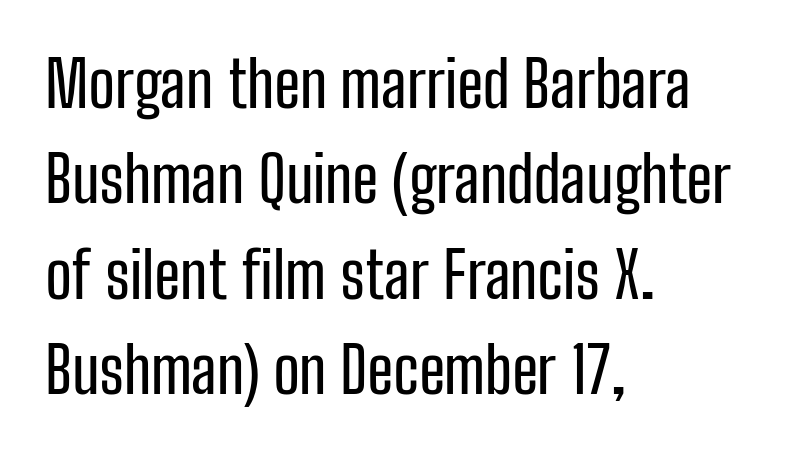
Q: Is the text italic (slanted)? A: No, it is upright.
Q: Is the typeface a serif or a sans-serif typeface? A: Sans-serif.
Q: Is the text underlined? A: No.
Q: How is the paragraph aligned? A: Left-aligned.
Q: Is the spacing between letters normal or unusually wide? A: Normal.
Q: Is the spacing between lines tight, normal or loose? A: Normal.
Q: Width (condensed, normal, or wide)? A: Condensed.
Q: Stroke contrast? A: Low.
Q: x-height? A: Medium.
Q: Monospaced? A: No.
